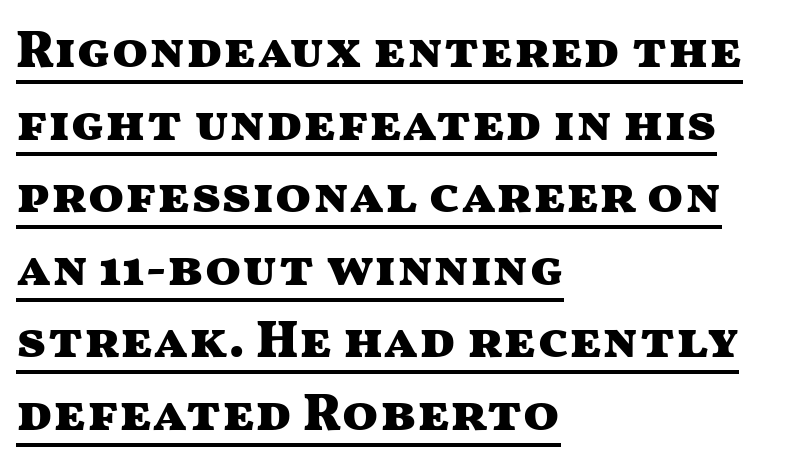
{"serif": "no", "italic": "no", "bold": "yes", "weight": "heavy", "width": "wide", "stroke_contrast": "medium", "x_height": "medium", "monospaced": "no", "underline": "yes", "align": "left", "line_spacing": "normal", "line_spacing_ratio": 1.37, "letter_spacing": "normal", "letter_spacing_em": 0.0, "glyph_px": 53}
